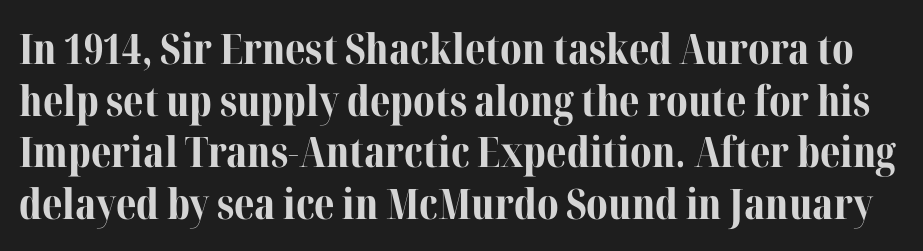
The image shows 42 px bold serif type, upright; set line spacing 1.23x, normal letter spacing, not underlined; medium stroke contrast and a medium x-height.
